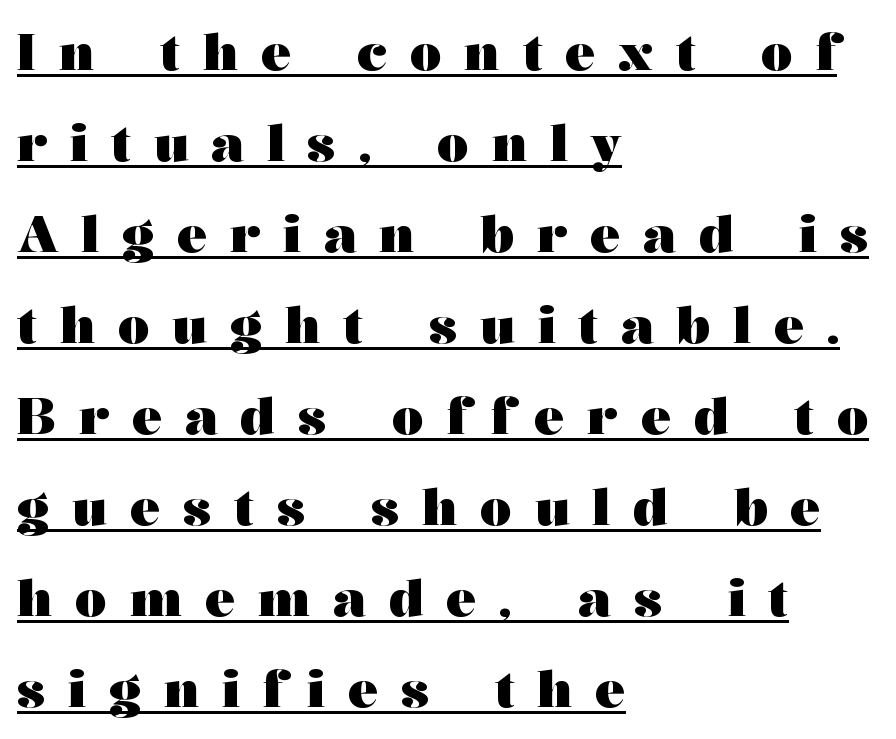
{"serif": "yes", "italic": "no", "bold": "yes", "weight": "heavy", "width": "wide", "stroke_contrast": "medium", "x_height": "medium", "monospaced": "no", "underline": "yes", "align": "left", "line_spacing_ratio": 1.82, "letter_spacing": "wide", "letter_spacing_em": 0.46, "glyph_px": 50}
